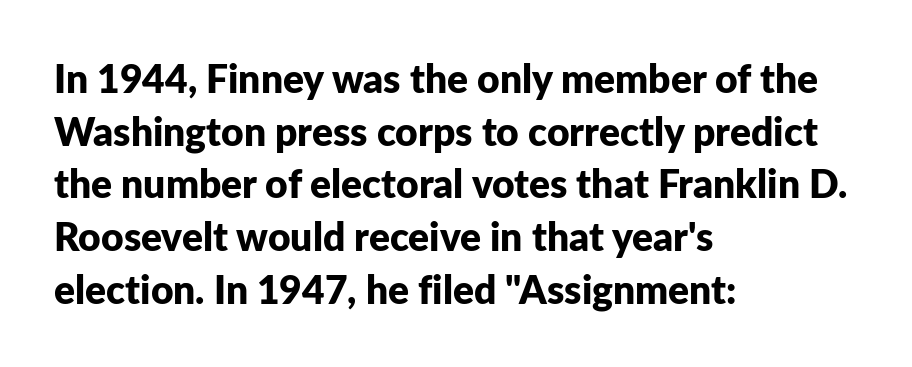
Unmarked baselines from the first word to the last. Notice how descenders clear the ascenders below comfortably — that's standard leading. A classic flush-left, rag-right setting is used for this passage. Nobody touched the tracking dial on this one. Look at the bottom of the vertical strokes: they stop flat, with no serifs. A roman cut, with each character standing at attention.
